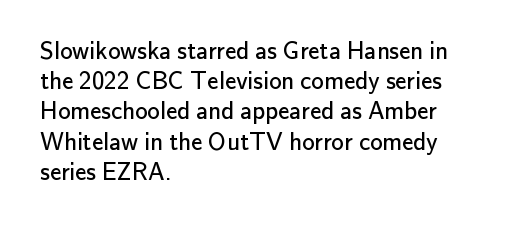
In terms of posture, this sample is upright. The rendering keeps characters at their native spacing. Caption: face not bold, strokes unweighted. The string is rendered with underlining switched off. Horizontal alignment here is leftward, the default for most running prose.
